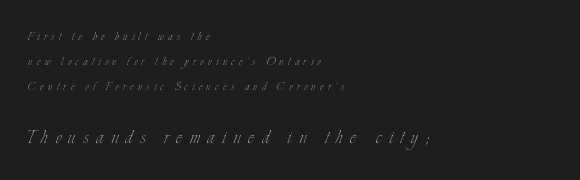
Q: Is the text bold? A: No.
Q: Is the text italic (slanted)? A: Yes.
Q: Is the text underlined? A: No.
Q: How is the paragraph aligned? A: Left-aligned.
Q: Is the spacing between letters normal or unusually wide? A: Unusually wide.
Q: Which block of text is set in a larger size, the first (top) or the second (bottom)? A: The second (bottom) one.
